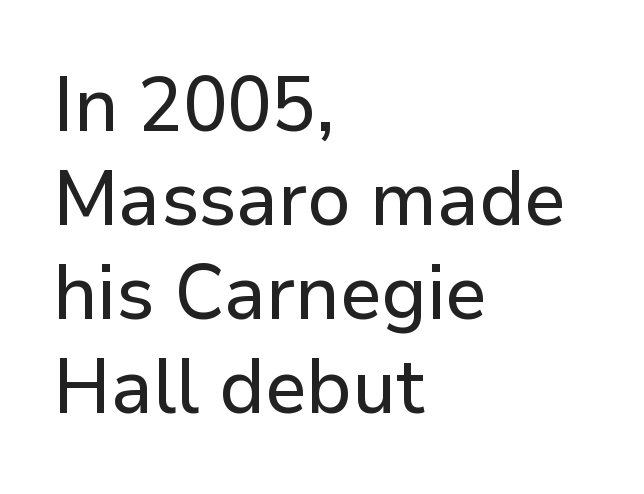
Here the designer chose a conventional face with non-uniform glyph widths. Italic: no, the glyphs are upright roman. Casual observation: everything's shoved over to the left. Anything drawn beneath the words? Only blank space. What stands out about the letter spacing? Nothing — it is the standard amount.
